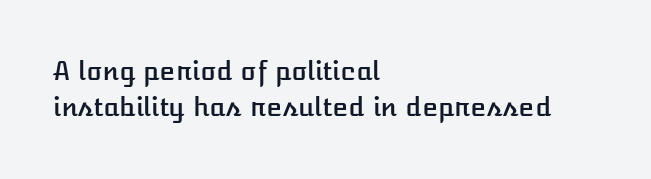
The image shows 26 px text type, upright; set left-aligned, normal line spacing (1.39x), normal letter spacing, not underlined.
